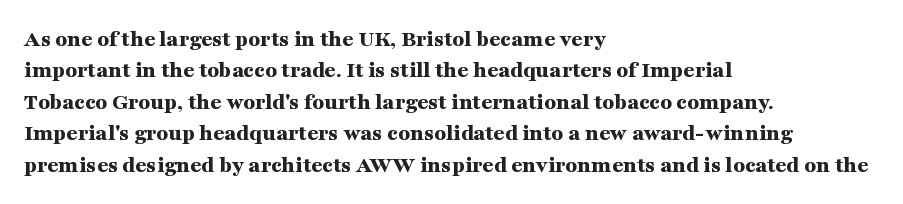
{"italic": "no", "bold": "yes", "underline": "no", "align": "left", "line_spacing": "normal", "line_spacing_ratio": 1.31, "letter_spacing": "normal", "letter_spacing_em": 0.0, "glyph_px": 24}
